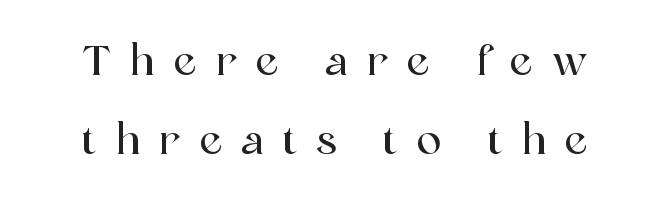
{"serif": "yes", "italic": "no", "width": "normal", "x_height": "medium", "monospaced": "no", "underline": "no", "line_spacing": "loose", "line_spacing_ratio": 1.92, "letter_spacing": "wide", "letter_spacing_em": 0.46, "glyph_px": 41}
